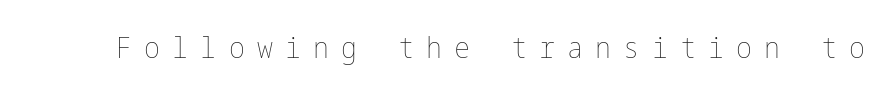
Q: Is the text bold? A: No.
Q: Is the text italic (slanted)? A: No, it is upright.
Q: Is the text underlined? A: No.
Q: Is the spacing between letters normal or unusually wide? A: Unusually wide.
Q: Width (condensed, normal, or wide)? A: Condensed.
Q: Stroke contrast? A: Low.
Q: x-height? A: Medium.
